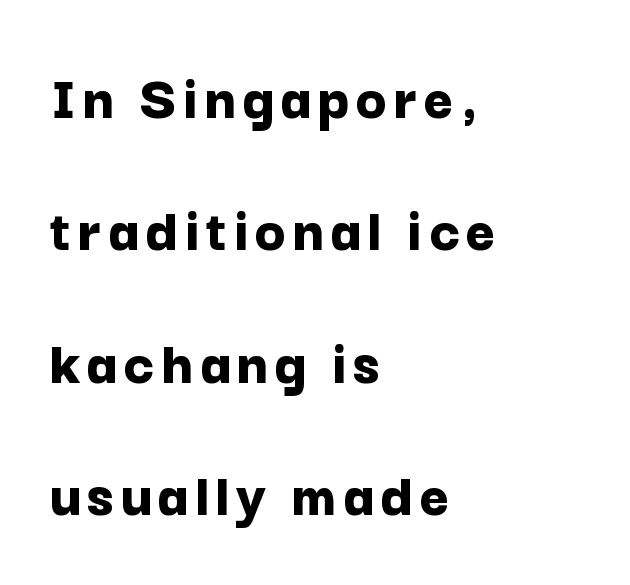
Whoever set this chose breathing room over compactness in the vertical rhythm. Check the space under the baseline: it is left empty. The passage shown is typed in a proportional face where columns would drift. Line beginnings align vertically; line endings do not. Check where the strokes stop: nothing finishes them off — pure sans.
